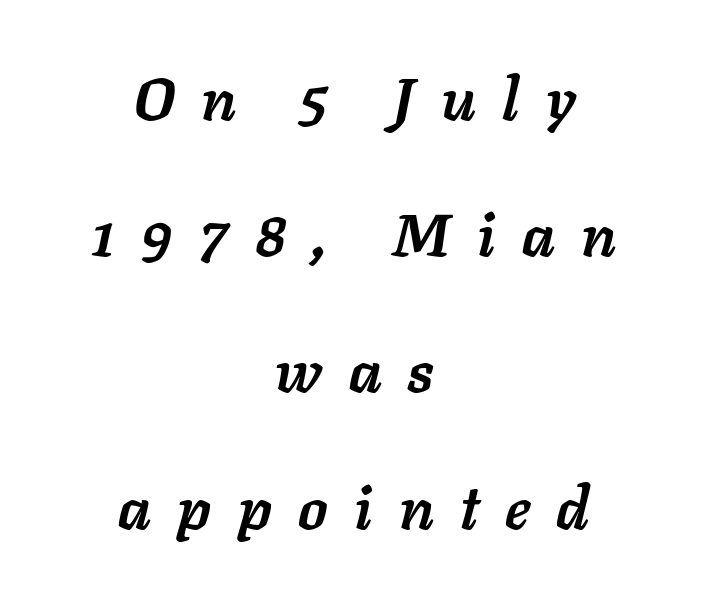
Q: Is the text bold? A: Yes.
Q: Is the text italic (slanted)? A: Yes, it leans right by about 11 degrees.
Q: Is the text underlined? A: No.
Q: How is the paragraph aligned? A: Centered.
Q: Is the spacing between letters normal or unusually wide? A: Unusually wide.
Q: Is the spacing between lines tight, normal or loose? A: Loose.
Q: Width (condensed, normal, or wide)? A: Normal.
Q: Stroke contrast? A: Low.
Q: x-height? A: Medium.
Q: Monospaced? A: No.
